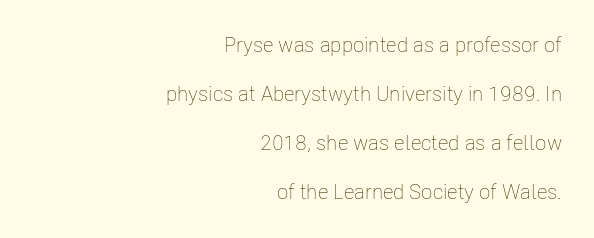
The image shows 21 px text type, upright; set right-aligned, loose line spacing (2.34x), normal letter spacing, not underlined.
